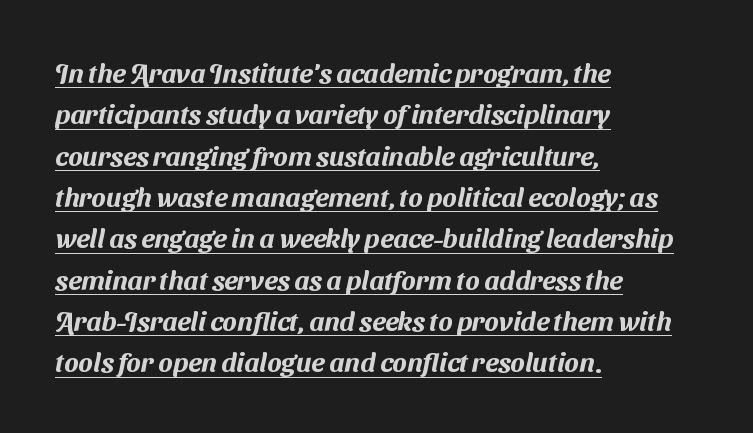
Between one letter and the next there's only the usual sliver of space. The rendering uses the underline text-decoration. In CSS terms this would be text-align: left. The rows are spaced the way most documents space them.
